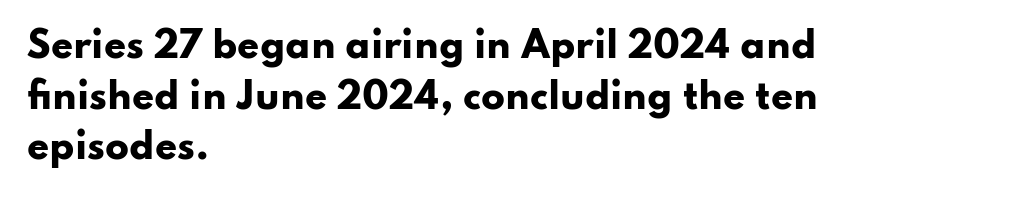
The image shows 35 px heavy, wide sans-serif type, upright; set left-aligned, normal line spacing (1.45x), normal letter spacing, not underlined; low stroke contrast and a small x-height.
